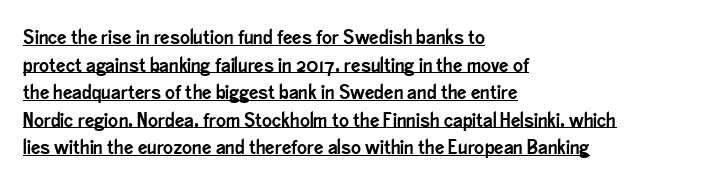
Descenders here cross a horizontal rule under the line. Is there any slant? The stems are plumb. The space between consecutive lines is moderate. Alignment: flush left. A typesetter would call this zero additional tracking.
